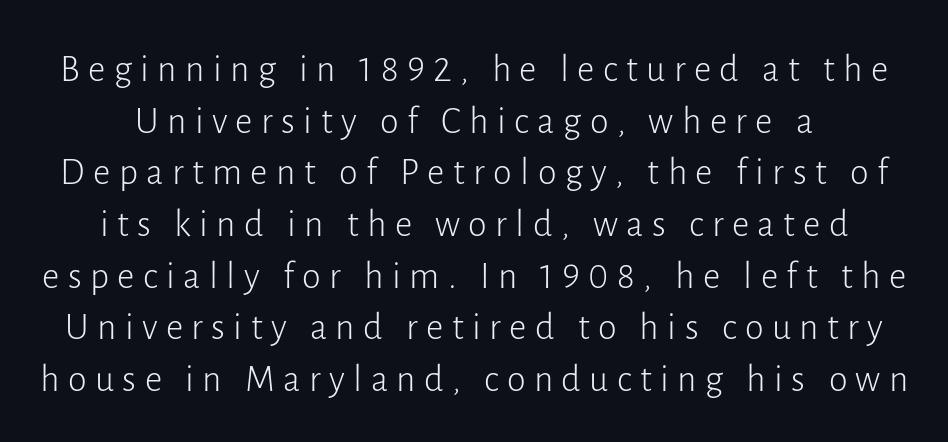
The letterforms stand isolated, each surrounded by extra space. Honestly, the row spacing looks completely unremarkable. The characters are drawn with everyday or finer stroke widths. This rendering employs a face without finishing strokes, i.e., a sans-serif.
